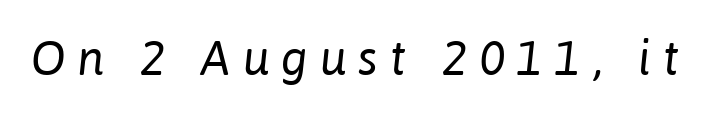
Is this a fixed-width face? No — the glyphs have proportional, varying widths. Anything drawn beneath the words? Only blank space. Notice how the stems are inclined rather than vertical — that's the hallmark of italics. What stands out about the letter spacing? Its width — letters are far apart. The weight would be labelled regular, book, light, or lighter still.
